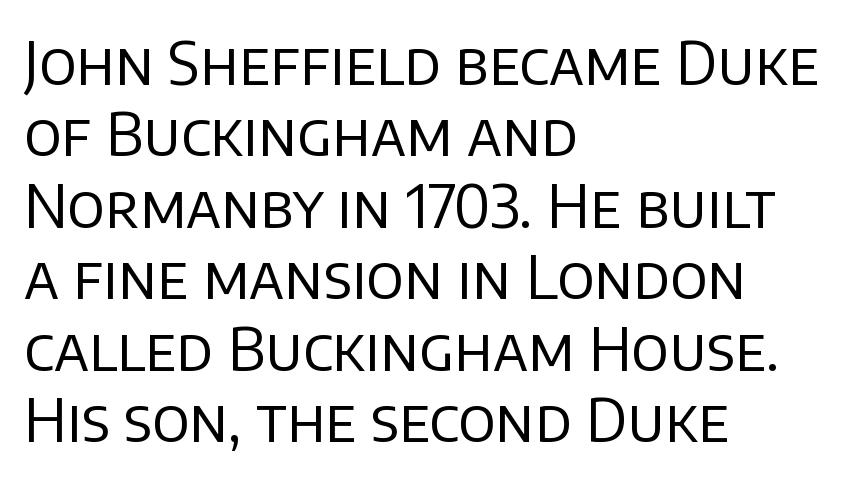
{"serif": "no", "italic": "no", "bold": "no", "weight": "regular", "width": "normal", "stroke_contrast": "low", "x_height": "large", "monospaced": "no", "underline": "no", "align": "left", "line_spacing_ratio": 1.21, "letter_spacing": "normal", "letter_spacing_em": 0.0, "glyph_px": 59}
